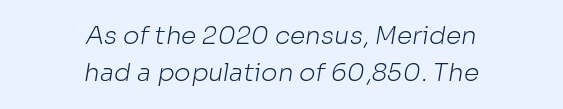
The image shows 25 px text type; set centered, normal line spacing (1.49x), normal letter spacing, not underlined.
